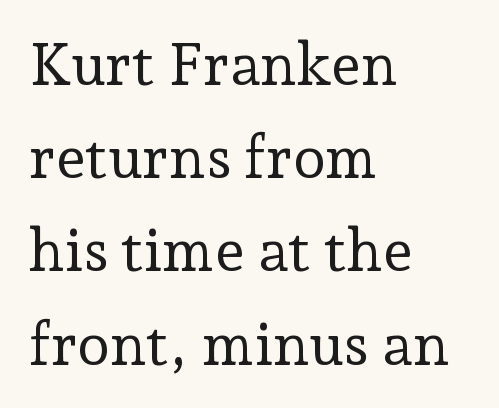
Q: Is the text bold? A: No.
Q: Is the text italic (slanted)? A: No, it is upright.
Q: Is the typeface a serif or a sans-serif typeface? A: Serif.
Q: Is the text underlined? A: No.
Q: How is the paragraph aligned? A: Left-aligned.
Q: Is the spacing between letters normal or unusually wide? A: Normal.
Q: Is the spacing between lines tight, normal or loose? A: Normal.
Q: Width (condensed, normal, or wide)? A: Normal.
Q: Stroke contrast? A: Low.
Q: x-height? A: Medium.
Q: Monospaced? A: No.
